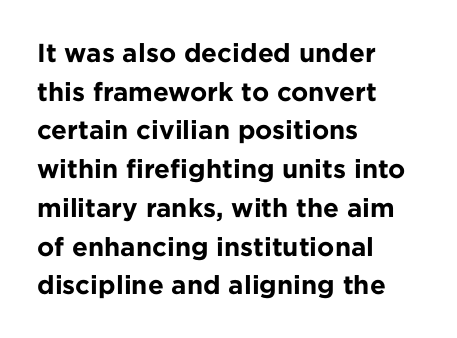
Q: Is the text bold? A: Yes.
Q: Is the text italic (slanted)? A: No, it is upright.
Q: Is the text underlined? A: No.
Q: How is the paragraph aligned? A: Left-aligned.
Q: Is the spacing between letters normal or unusually wide? A: Normal.
Q: Is the spacing between lines tight, normal or loose? A: Normal.
